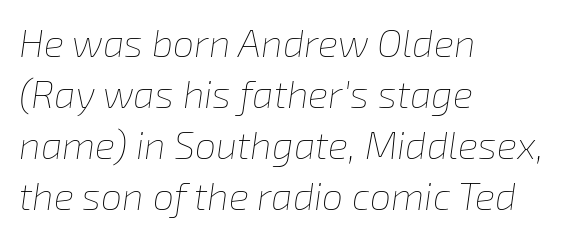
Q: Is the text bold? A: No.
Q: Is the text italic (slanted)? A: Yes, it leans right by about 8 degrees.
Q: Is the text underlined? A: No.
Q: How is the paragraph aligned? A: Left-aligned.
Q: Is the spacing between letters normal or unusually wide? A: Normal.
Q: Is the spacing between lines tight, normal or loose? A: Normal.
Q: Width (condensed, normal, or wide)? A: Normal.
Q: Stroke contrast? A: Low.
Q: x-height? A: Medium.
Q: Monospaced? A: No.
